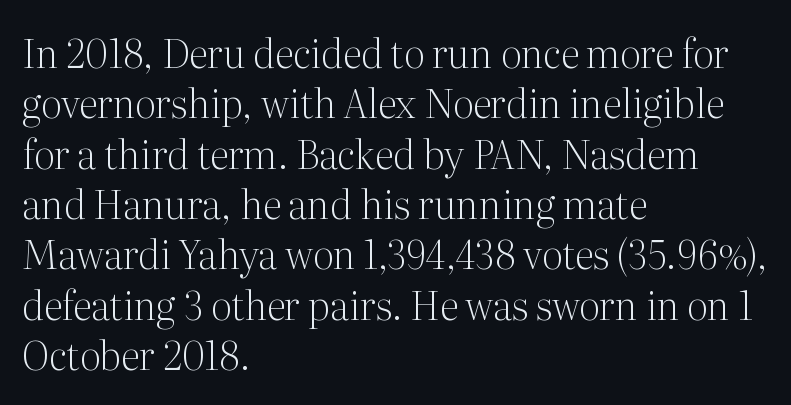
Unlike a clean sans, this face finishes its strokes with serifs. Character widths vary here, with narrow letters taking less room than wide ones. Is the letter spacing exaggerated? No — it looks like the ordinary default. The words here are not underlined.
